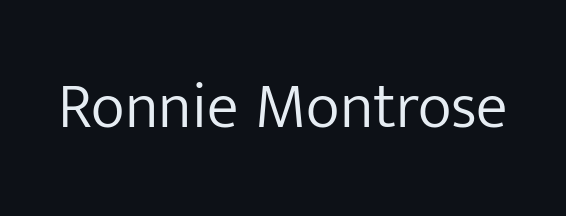
{"serif": "no", "italic": "no", "bold": "no", "weight": "light", "width": "normal", "stroke_contrast": "low", "x_height": "medium", "monospaced": "no", "underline": "no", "letter_spacing": "normal", "letter_spacing_em": 0.0, "glyph_px": 64}
